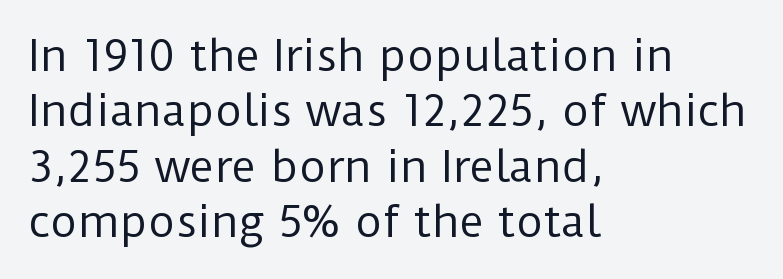
Q: Is the text bold? A: No.
Q: Is the text italic (slanted)? A: No, it is upright.
Q: Is the typeface a serif or a sans-serif typeface? A: Sans-serif.
Q: Is the text underlined? A: No.
Q: How is the paragraph aligned? A: Left-aligned.
Q: Is the spacing between letters normal or unusually wide? A: Normal.
Q: Is the spacing between lines tight, normal or loose? A: Normal.
Q: Width (condensed, normal, or wide)? A: Normal.
Q: Stroke contrast? A: Low.
Q: x-height? A: Medium.
Q: Monospaced? A: No.
